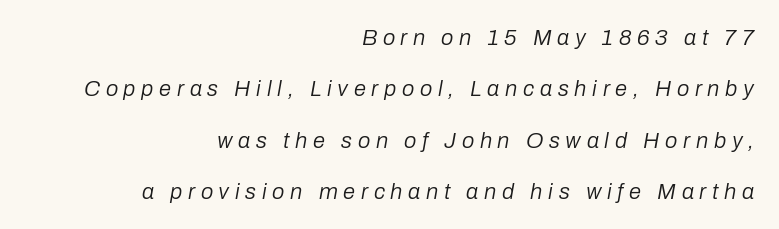
Inter-character spacing is expanded well beyond the font's built-in metrics. A typesetter would mark this as italic. Descenders are the only things crossing below the line. The rendering anchors every line to the right-hand side.
